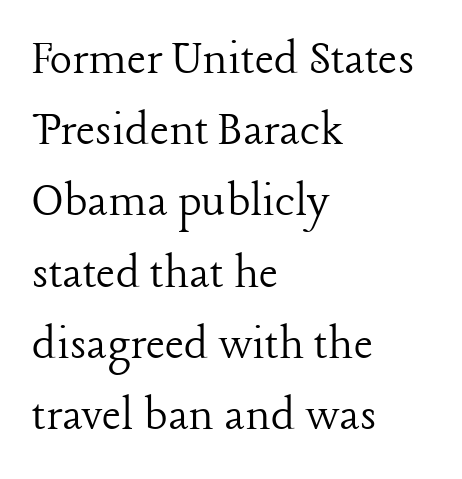
{"serif": "yes", "italic": "no", "bold": "no", "weight": "light", "width": "normal", "stroke_contrast": "low", "x_height": "medium", "monospaced": "no", "underline": "no", "align": "left", "line_spacing": "normal", "line_spacing_ratio": 1.37, "letter_spacing": "normal", "letter_spacing_em": 0.0, "glyph_px": 52}
